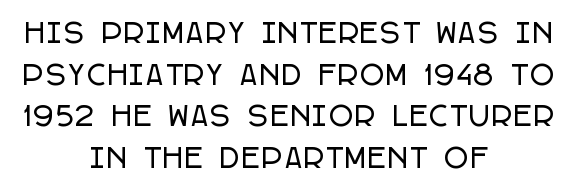
Rule under the text: the space is simply empty. In terms of posture, this sample is upright. What's the leading like? Ordinary, nothing unusual. Alignment: centered.
